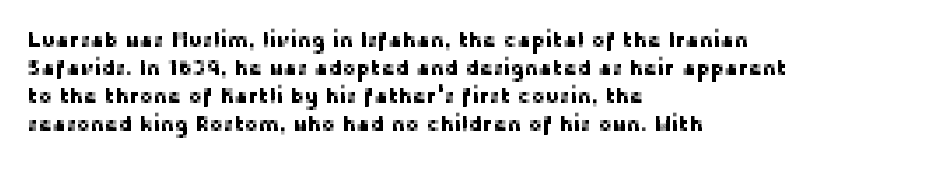
Teacher's note: observe the even left margin — that is flush-left alignment. No italicization has been applied; the sample stays upright. Clear beneath every line of the passage. Honestly, the letter spacing is just normal — you wouldn't notice it. A typesetter would call this leading conventional body-copy spacing.
